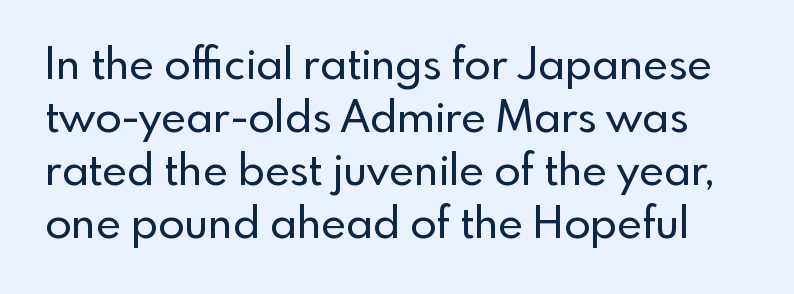
Q: Is the text italic (slanted)? A: No, it is upright.
Q: Is the typeface a serif or a sans-serif typeface? A: Sans-serif.
Q: Is the text underlined? A: No.
Q: Is the spacing between letters normal or unusually wide? A: Normal.
Q: Width (condensed, normal, or wide)? A: Normal.
Q: x-height? A: Small.
Q: Monospaced? A: No.
